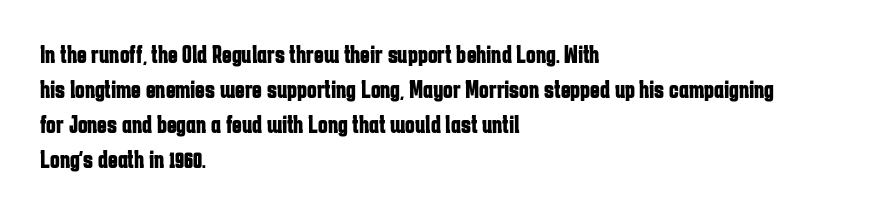
{"italic": "no", "bold": "yes", "underline": "no", "align": "left", "line_spacing": "normal", "line_spacing_ratio": 1.35, "letter_spacing": "normal", "letter_spacing_em": 0.0, "glyph_px": 26}
